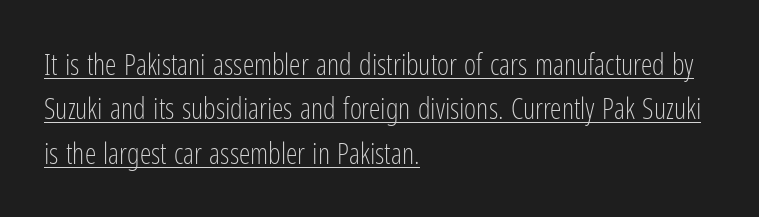
Q: Is the text bold? A: No.
Q: Is the text italic (slanted)? A: No, it is upright.
Q: Is the typeface a serif or a sans-serif typeface? A: Sans-serif.
Q: Is the text underlined? A: Yes.
Q: How is the paragraph aligned? A: Left-aligned.
Q: Is the spacing between letters normal or unusually wide? A: Normal.
Q: Is the spacing between lines tight, normal or loose? A: Normal.
Q: Width (condensed, normal, or wide)? A: Condensed.
Q: Stroke contrast? A: Low.
Q: x-height? A: Medium.
Q: Monospaced? A: No.
